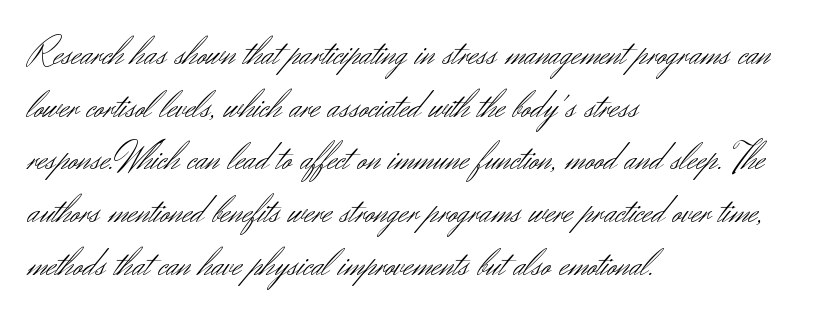
{"serif": "no", "bold": "no", "weight": "light", "width": "normal", "stroke_contrast": "medium", "x_height": "small", "monospaced": "no", "underline": "no", "align": "left", "line_spacing": "normal", "line_spacing_ratio": 1.35, "letter_spacing": "normal", "letter_spacing_em": 0.0, "glyph_px": 39}
